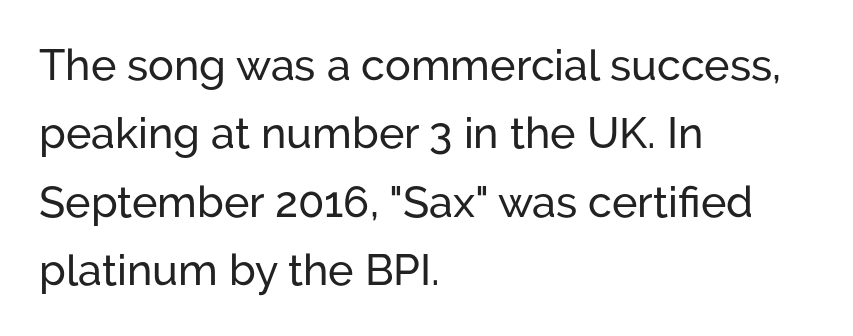
Q: Is the text italic (slanted)? A: No, it is upright.
Q: Is the typeface a serif or a sans-serif typeface? A: Sans-serif.
Q: Is the text underlined? A: No.
Q: How is the paragraph aligned? A: Left-aligned.
Q: Is the spacing between letters normal or unusually wide? A: Normal.
Q: Is the spacing between lines tight, normal or loose? A: Normal.
Q: Width (condensed, normal, or wide)? A: Normal.
Q: Stroke contrast? A: Low.
Q: x-height? A: Medium.
Q: Monospaced? A: No.
